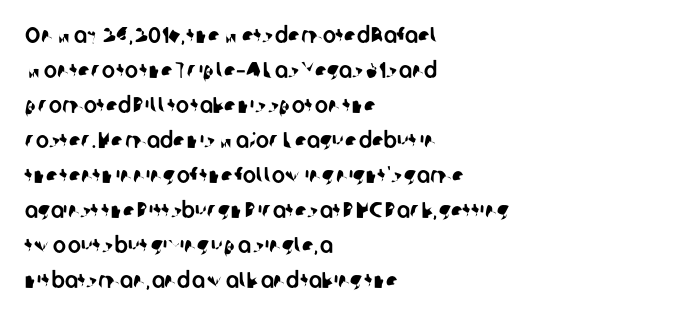
Q: Is the text underlined? A: No.
Q: How is the paragraph aligned? A: Left-aligned.
Q: Is the spacing between letters normal or unusually wide? A: Normal.
Q: Is the spacing between lines tight, normal or loose? A: Normal.
